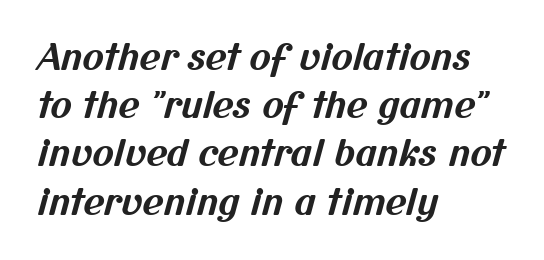
The image shows 36 px bold sans-serif type; set left-aligned, normal line spacing (1.34x), normal letter spacing, not underlined; medium stroke contrast and a medium x-height.
